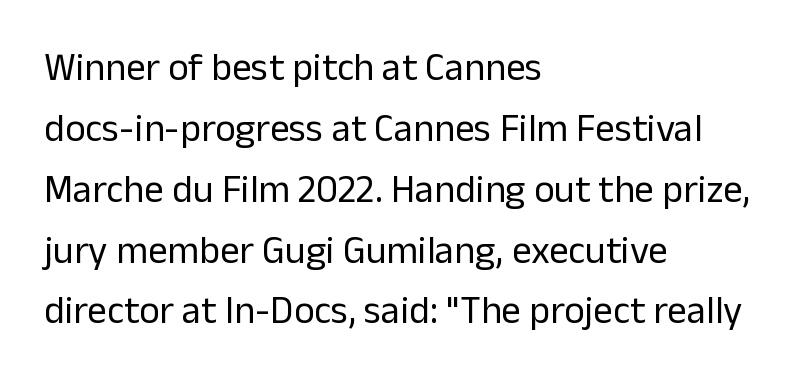
This rendering leaves character spacing at its baseline value. The compositor pushed each line to the left boundary. Check the space under the baseline: it is left empty. The weight would be labelled regular, book, light, or lighter still. Summary of vertical rhythm: regular, with standard interline spacing. Varying glyph widths throughout — classic text-font behaviour.
